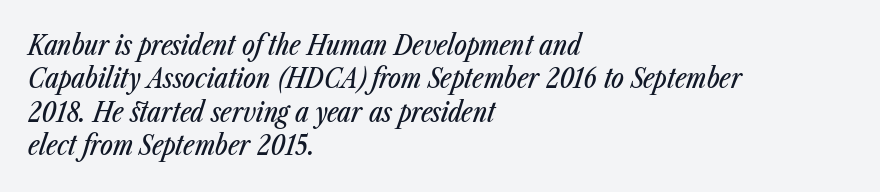
The passage shown has conventional tracking throughout. It's the slanting kind of type. The rendering anchors every line to the left-hand side. The string is rendered with underlining switched off.
